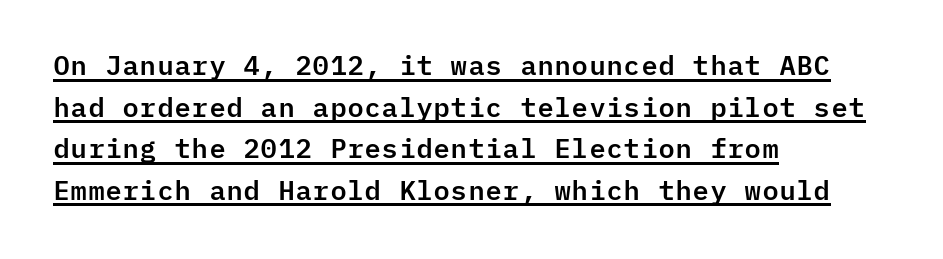
{"italic": "no", "underline": "yes", "align": "left", "line_spacing": "normal", "line_spacing_ratio": 1.54, "letter_spacing": "normal", "letter_spacing_em": 0.0, "glyph_px": 27}
